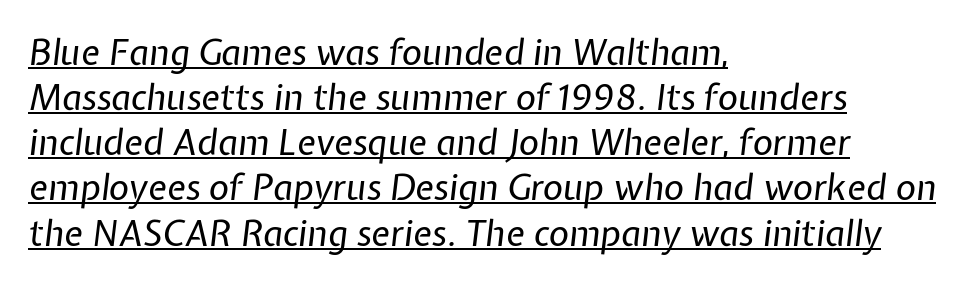
The image shows 35 px regular-weight type, italic (leaning right); set left-aligned, normal line spacing (1.29x), normal letter spacing, underlined; low stroke contrast and a medium x-height.
